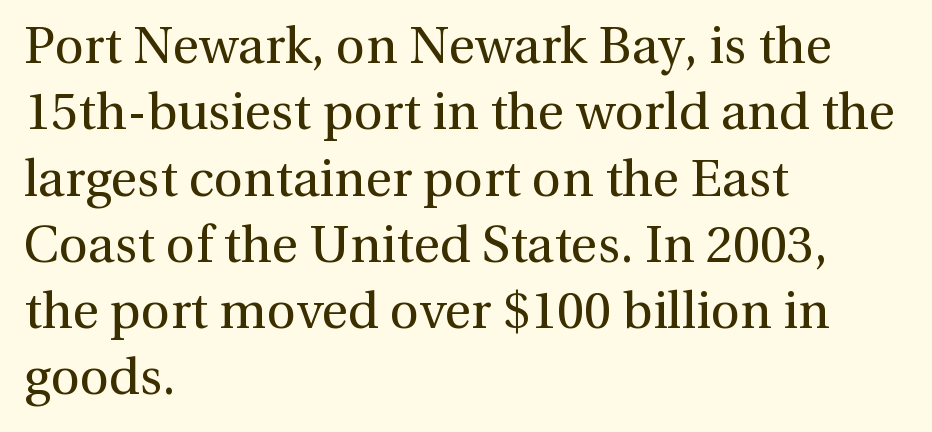
The image shows 51 px regular-weight serif type, upright; set left-aligned, normal line spacing (1.3x), normal letter spacing, not underlined; a medium x-height.
